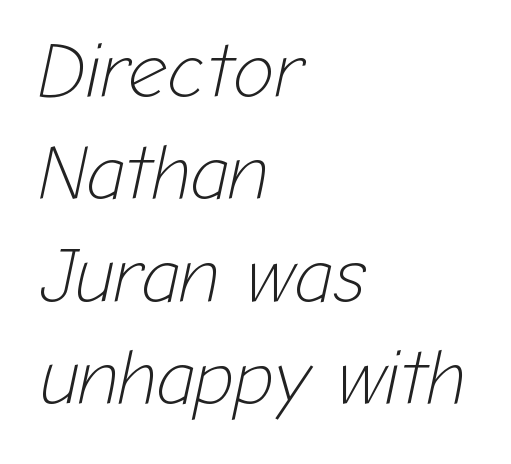
{"italic": "yes", "lean": "right", "slant_degrees": 12, "bold": "no", "weight": "light", "width": "normal", "stroke_contrast": "low", "x_height": "medium", "monospaced": "no", "underline": "no", "align": "left", "line_spacing": "normal", "line_spacing_ratio": 1.33, "letter_spacing": "normal", "letter_spacing_em": 0.0, "glyph_px": 77}
